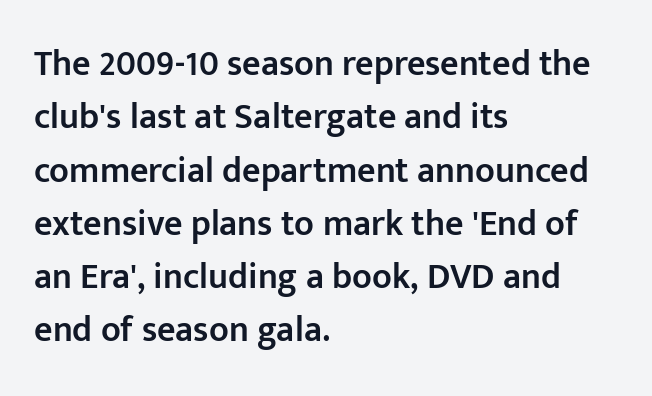
The image shows 36 px semibold sans-serif type, upright; set left-aligned, normal line spacing (1.48x), normal letter spacing, not underlined; low stroke contrast and a medium x-height.
